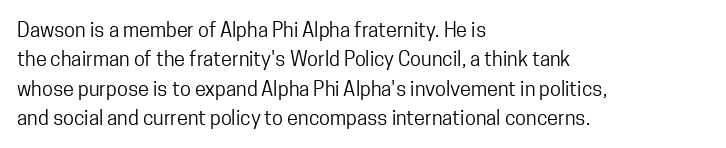
The image shows 20 px text type, upright; set left-aligned, normal line spacing (1.47x), normal letter spacing, not underlined.
